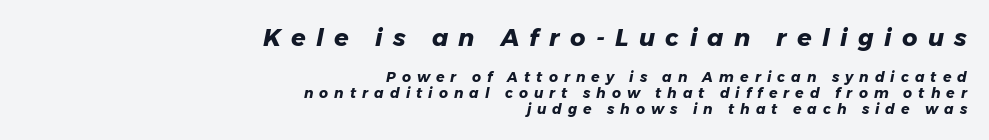
The image shows 24 px bold type, italic (leaning right); set right-aligned, tight line spacing (1.13x), unusually wide letter spacing (+0.43 em), not underlined; the first (top) block is 1.71x larger.
